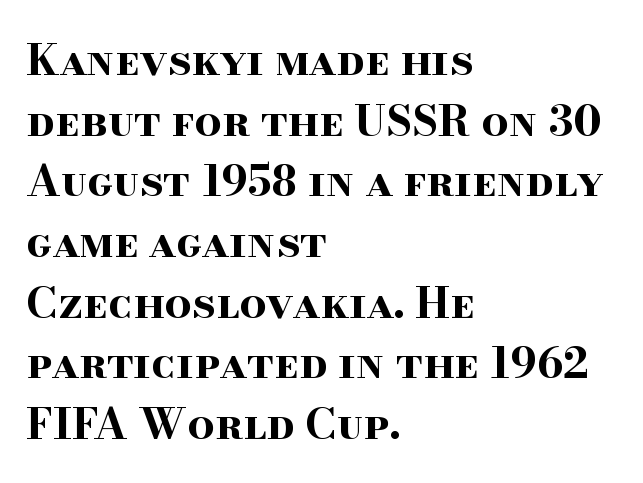
The image shows 43 px bold, wide serif type, upright; set left-aligned, normal line spacing (1.41x), normal letter spacing, not underlined; high stroke contrast and a small x-height.
